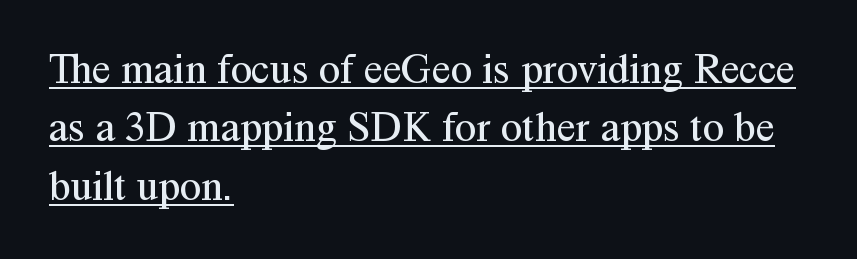
{"serif": "yes", "italic": "no", "bold": "no", "weight": "regular", "width": "normal", "stroke_contrast": "medium", "x_height": "medium", "monospaced": "no", "underline": "yes", "align": "left", "line_spacing": "normal", "line_spacing_ratio": 1.36, "letter_spacing": "normal", "letter_spacing_em": 0.0, "glyph_px": 43}
